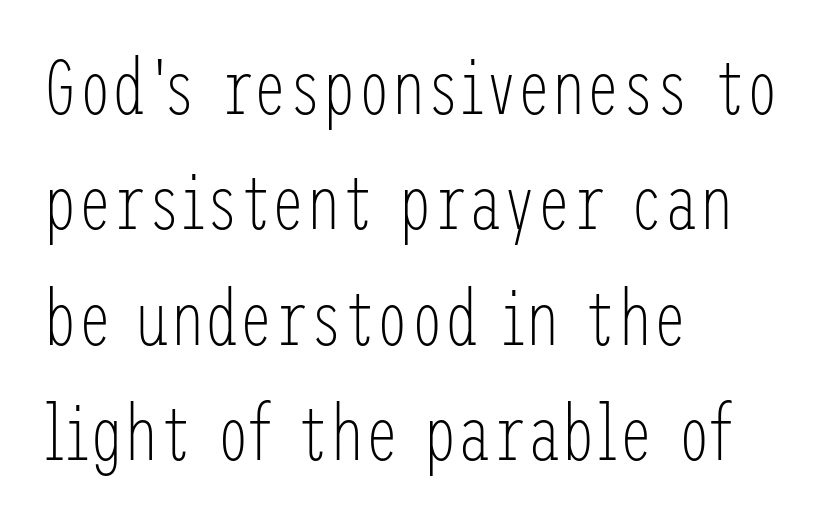
The image shows 77 px light, condensed sans-serif type, upright; set left-aligned, normal line spacing (1.5x), normal letter spacing, not underlined; low stroke contrast and a medium x-height.
